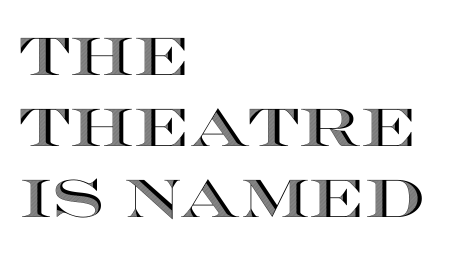
Q: Is the text italic (slanted)? A: No, it is upright.
Q: Is the text underlined? A: No.
Q: How is the paragraph aligned? A: Left-aligned.
Q: Is the spacing between letters normal or unusually wide? A: Normal.
Q: Is the spacing between lines tight, normal or loose? A: Normal.
Q: Width (condensed, normal, or wide)? A: Wide.
Q: x-height? A: Large.
Q: Monospaced? A: No.
